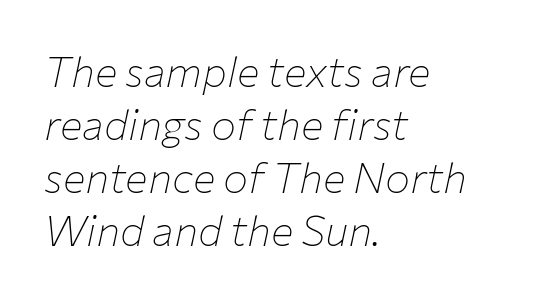
The image shows 42 px thin type, italic (leaning right); set left-aligned, normal line spacing (1.26x), normal letter spacing, not underlined; low stroke contrast and a medium x-height.
